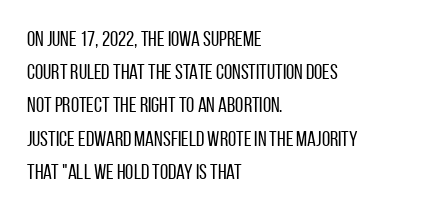
Q: Is the text bold? A: No.
Q: Is the text italic (slanted)? A: No, it is upright.
Q: Is the text underlined? A: No.
Q: How is the paragraph aligned? A: Left-aligned.
Q: Is the spacing between letters normal or unusually wide? A: Normal.
Q: Is the spacing between lines tight, normal or loose? A: Normal.
